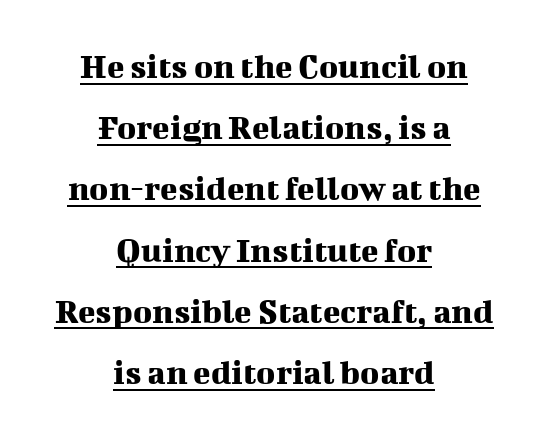
The image shows 36 px serif type, upright; set centered, normal line spacing (1.7x), normal letter spacing, underlined; medium stroke contrast and a medium x-height.
